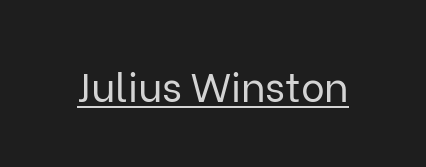
The image shows 40 px regular-weight sans-serif type, upright; set normal letter spacing, underlined; low stroke contrast and a medium x-height.
